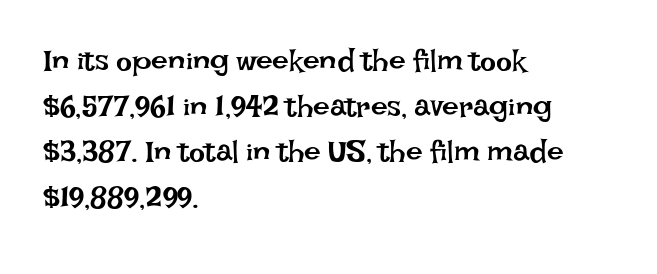
The image shows 30 px regular-weight type, upright; set left-aligned, normal line spacing (1.52x), normal letter spacing, not underlined; low stroke contrast and a large x-height.
